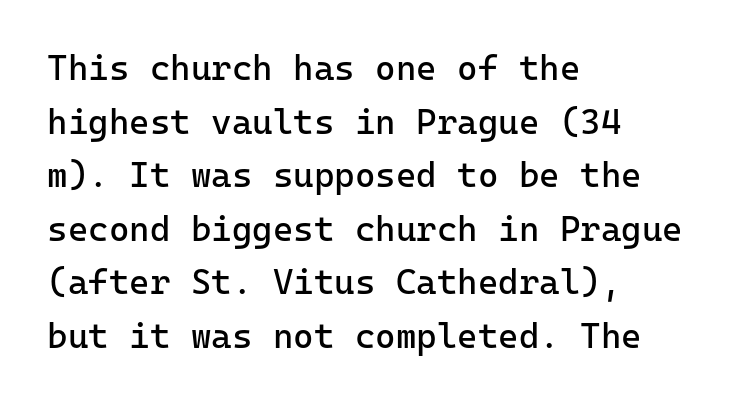
Characters remain perfectly vertical along every line. Compared with typical paragraphs, the rows here are spaced about the same. There is no visible air inserted between adjacent glyphs. You could count columns in this text — the font is strictly monospaced. The passage shown is typeset with a sans-serif family.
